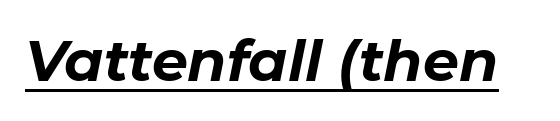
Q: Is the text bold? A: Yes.
Q: Is the text italic (slanted)? A: Yes, it leans right by about 11 degrees.
Q: Is the text underlined? A: Yes.
Q: Is the spacing between letters normal or unusually wide? A: Normal.
Q: Width (condensed, normal, or wide)? A: Normal.
Q: Stroke contrast? A: Low.
Q: x-height? A: Medium.
Q: Monospaced? A: No.
